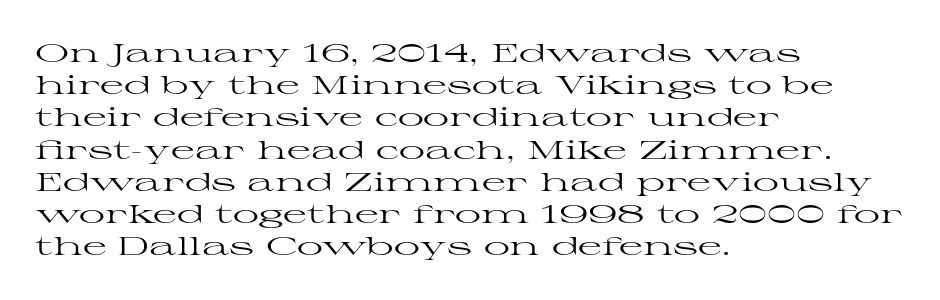
The image shows 26 px text type, upright; set left-aligned, line spacing 1.24x, normal letter spacing, not underlined.
